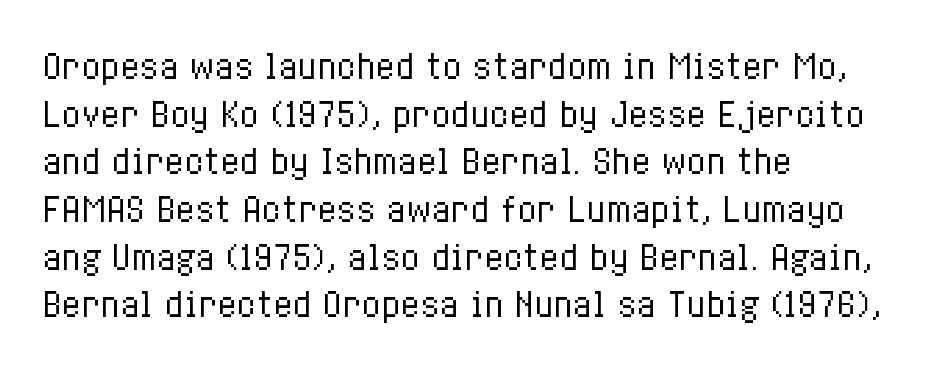
The image shows 32 px regular-weight, condensed type, upright; set left-aligned, normal line spacing (1.49x), normal letter spacing, not underlined; low stroke contrast and a medium x-height.
